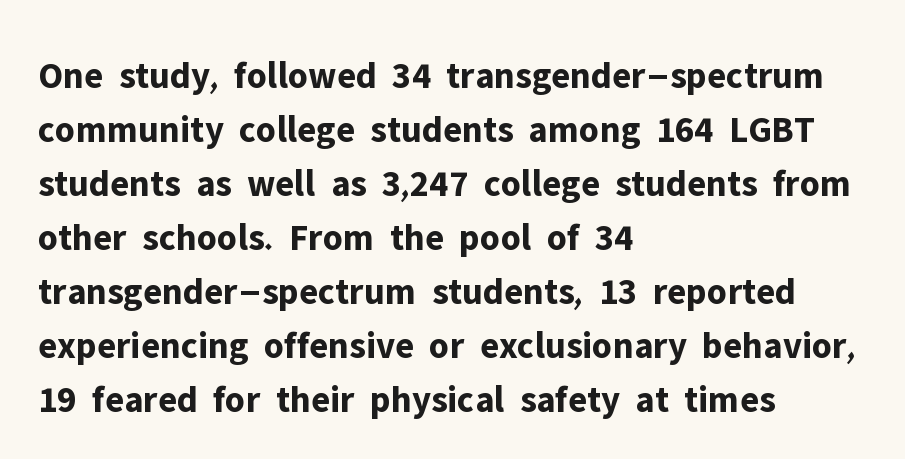
Q: Is the text bold? A: Yes.
Q: Is the text italic (slanted)? A: No, it is upright.
Q: Is the typeface a serif or a sans-serif typeface? A: Sans-serif.
Q: Is the text underlined? A: No.
Q: How is the paragraph aligned? A: Left-aligned.
Q: Is the spacing between letters normal or unusually wide? A: Normal.
Q: Is the spacing between lines tight, normal or loose? A: Normal.
Q: Width (condensed, normal, or wide)? A: Normal.
Q: Stroke contrast? A: Low.
Q: x-height? A: Medium.
Q: Monospaced? A: No.
